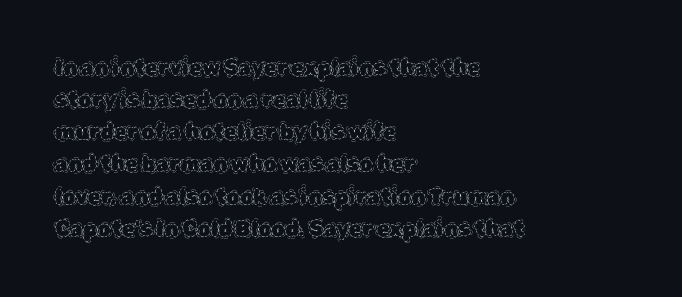
The image shows 21 px text type, upright; set left-aligned, normal line spacing (1.53x), normal letter spacing, not underlined.
